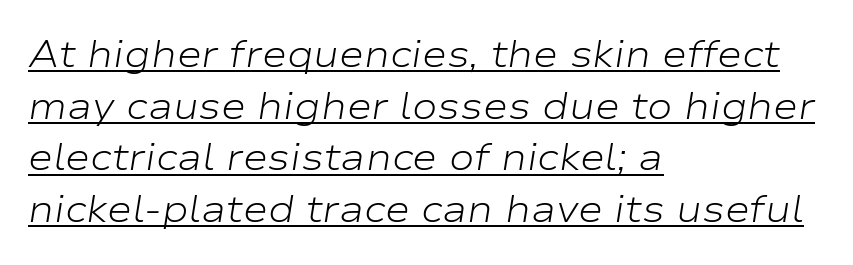
Q: Is the text bold? A: No.
Q: Is the text italic (slanted)? A: Yes, it leans right by about 9 degrees.
Q: Is the text underlined? A: Yes.
Q: How is the paragraph aligned? A: Left-aligned.
Q: Is the spacing between letters normal or unusually wide? A: Normal.
Q: Is the spacing between lines tight, normal or loose? A: Normal.
Q: Width (condensed, normal, or wide)? A: Wide.
Q: Stroke contrast? A: Low.
Q: x-height? A: Medium.
Q: Monospaced? A: No.
